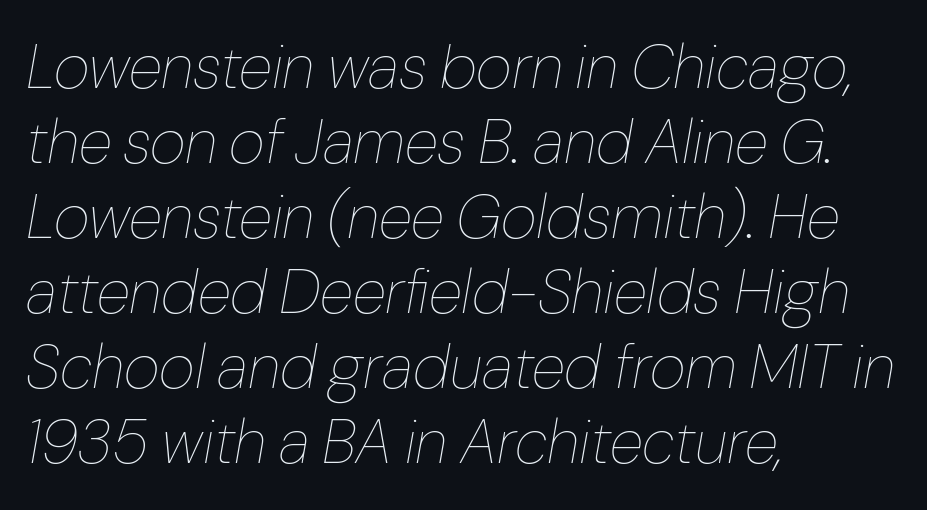
The image shows 62 px thin type, italic (leaning right); set left-aligned, line spacing 1.21x, normal letter spacing, not underlined; low stroke contrast and a medium x-height.
